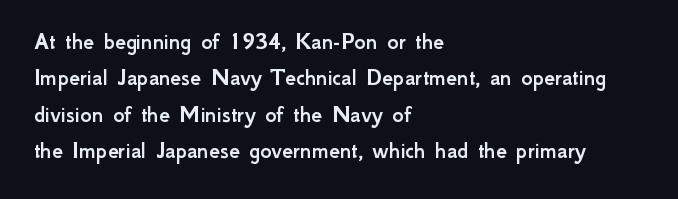
{"italic": "no", "underline": "no", "align": "left", "line_spacing": "normal", "line_spacing_ratio": 1.52, "letter_spacing": "normal", "letter_spacing_em": 0.0, "glyph_px": 24}
